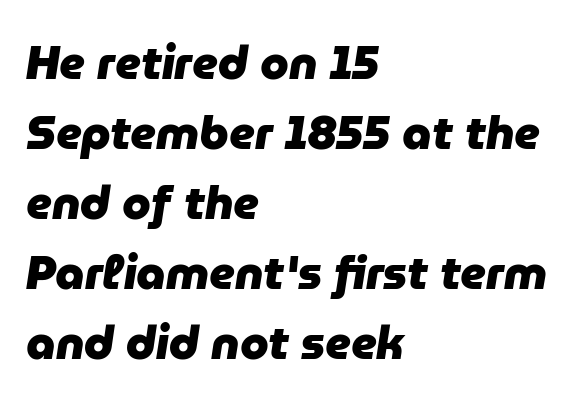
Q: Is the text bold? A: Yes.
Q: Is the text italic (slanted)? A: Yes, it leans right by about 9 degrees.
Q: Is the text underlined? A: No.
Q: How is the paragraph aligned? A: Left-aligned.
Q: Is the spacing between letters normal or unusually wide? A: Normal.
Q: Is the spacing between lines tight, normal or loose? A: Normal.
Q: Width (condensed, normal, or wide)? A: Normal.
Q: Stroke contrast? A: Low.
Q: x-height? A: Medium.
Q: Monospaced? A: No.
